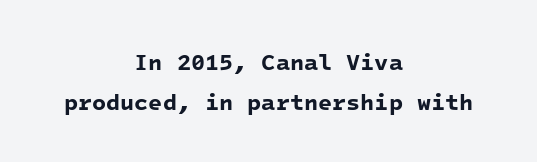
The image shows 23 px bold type; set centered, line spacing 1.76x, normal letter spacing, not underlined.
